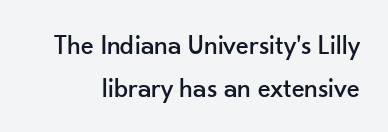
The image shows 27 px text type, upright; set normal line spacing (1.58x), normal letter spacing, not underlined.
